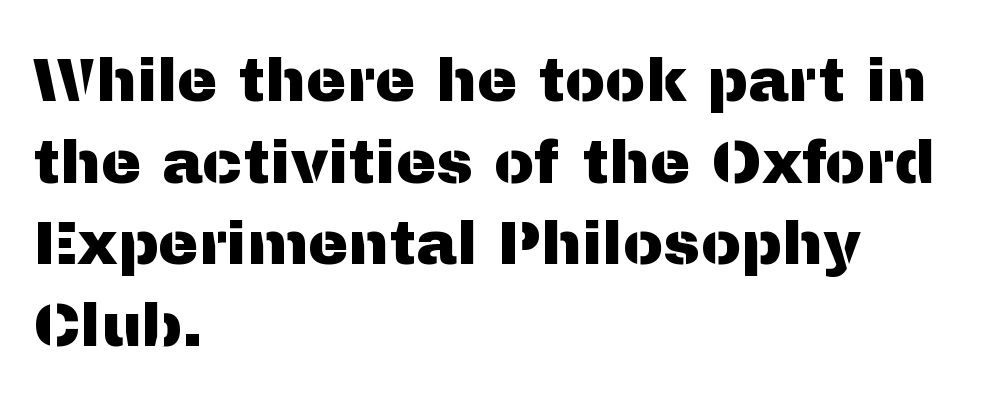
A student would call this left alignment; a typographer would say flush left, rag right. The designer went with a sans here, leaving each stem footless. Italic? Not at all — the glyphs are vertical. Words float on clear page, feet unadorned.
